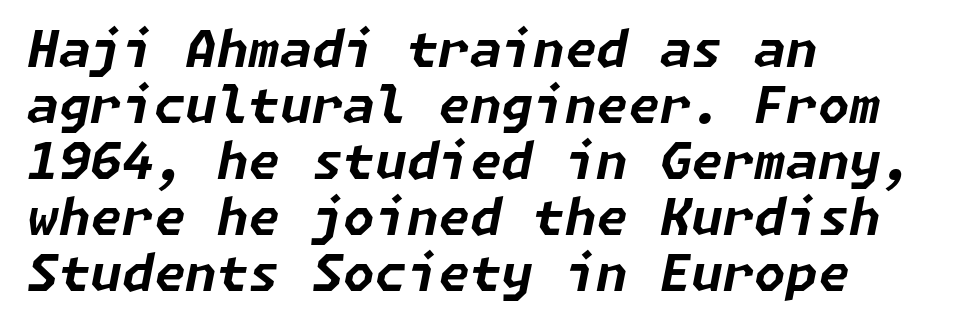
The specimen omits any rule beneath the text block's lines. Short and long lines alike share a common starting point at left. The face used here has the dense, thick strokes of a bold. Rows of type sit shoulder to shoulder in the vertical direction. Notice how the stems are inclined rather than vertical — that's the hallmark of italics.
